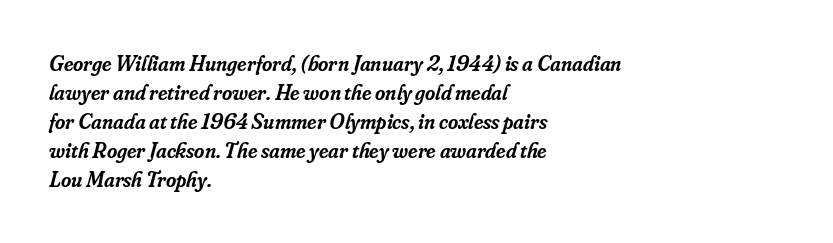
{"italic": "yes", "lean": "right", "slant_degrees": 16, "bold": "semi", "underline": "no", "align": "left", "line_spacing": "normal", "line_spacing_ratio": 1.32, "letter_spacing": "normal", "letter_spacing_em": 0.0, "glyph_px": 22}
